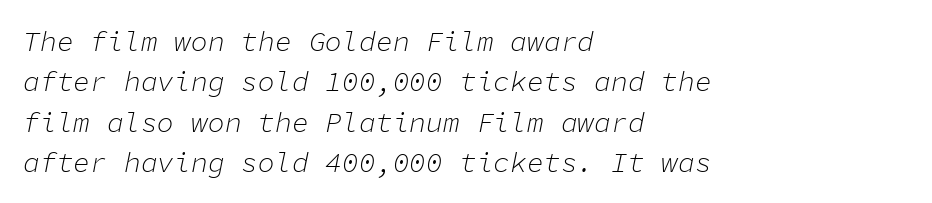
{"italic": "yes", "lean": "right", "slant_degrees": 11, "bold": "no", "weight": "light", "width": "normal", "stroke_contrast": "low", "x_height": "medium", "monospaced": "yes", "underline": "no", "align": "left", "line_spacing": "normal", "line_spacing_ratio": 1.44, "letter_spacing": "normal", "letter_spacing_em": 0.0, "glyph_px": 28}
